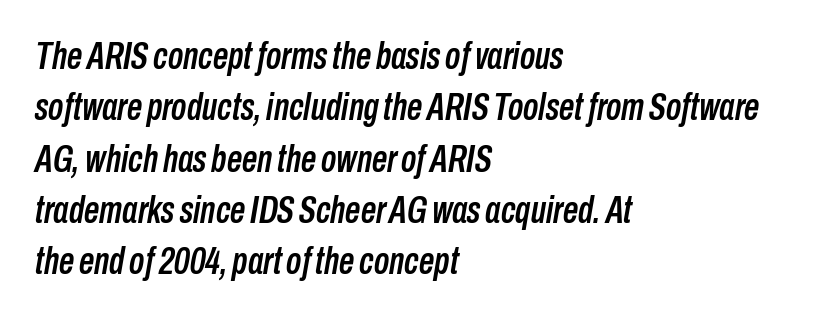
Which margin do the lines hug? The left one — the right edge is uneven. Slant detected: the letters are inclined. Words float on clear page, feet unadorned. The vertical gap from one line to the next is medium. You could call the tracking neutral — neither tight nor loose.
